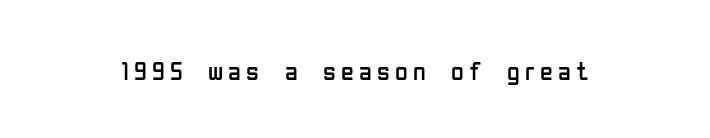
Q: Is the text bold? A: No.
Q: Is the text italic (slanted)? A: No, it is upright.
Q: Is the text underlined? A: No.
Q: Is the spacing between letters normal or unusually wide? A: Unusually wide.
